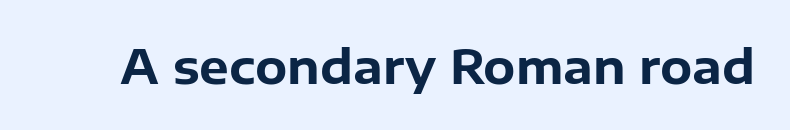
Q: Is the text bold? A: Yes.
Q: Is the text italic (slanted)? A: No, it is upright.
Q: Is the typeface a serif or a sans-serif typeface? A: Sans-serif.
Q: Is the text underlined? A: No.
Q: Is the spacing between letters normal or unusually wide? A: Normal.
Q: Width (condensed, normal, or wide)? A: Normal.
Q: Stroke contrast? A: Low.
Q: x-height? A: Medium.
Q: Monospaced? A: No.
